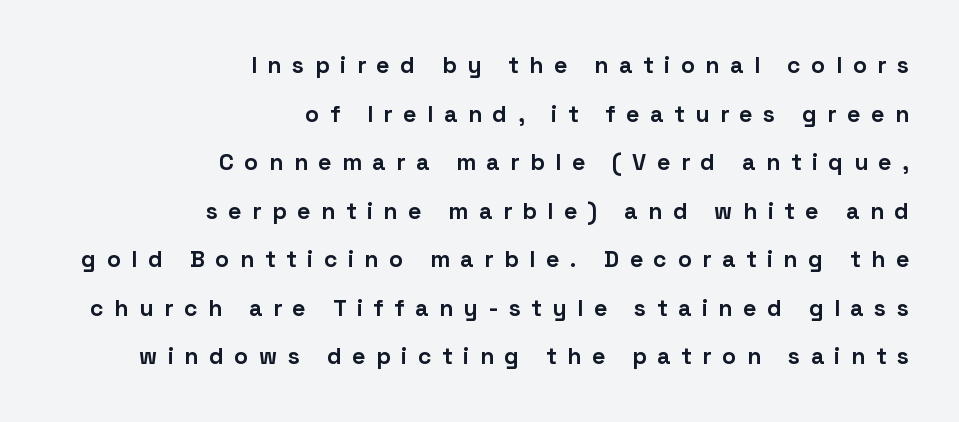
Q: Is the text bold? A: Yes.
Q: Is the text italic (slanted)? A: No, it is upright.
Q: Is the text underlined? A: No.
Q: How is the paragraph aligned? A: Right-aligned.
Q: Is the spacing between letters normal or unusually wide? A: Unusually wide.
Q: Is the spacing between lines tight, normal or loose? A: Loose.
